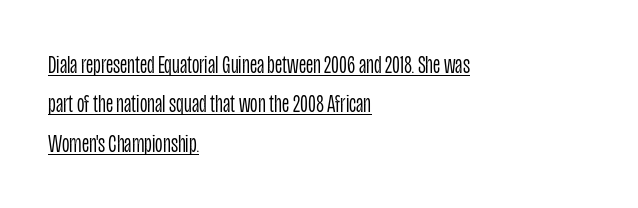
{"italic": "no", "bold": "no", "underline": "yes", "align": "left", "line_spacing": "normal", "line_spacing_ratio": 1.51, "letter_spacing": "normal", "letter_spacing_em": 0.0, "glyph_px": 26}
